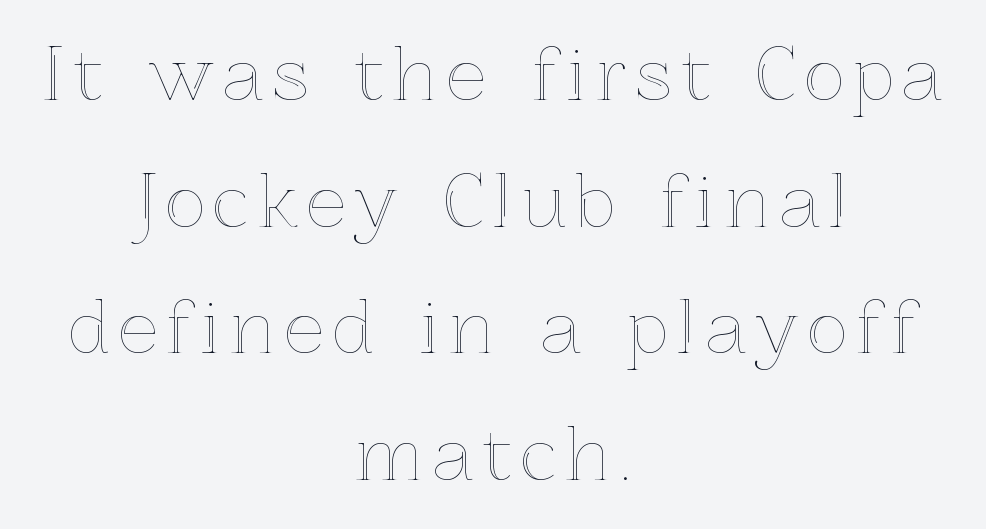
This is the regular roman posture of the typeface. Caption: multi-line text, centered on the measure. The gap between lines stays unmarked. Character widths vary here, with narrow letters taking less room than wide ones.
